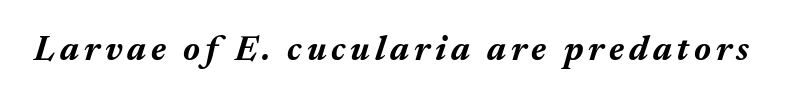
The image shows 35 px bold type, italic (leaning right); set not underlined; medium stroke contrast and a medium x-height.
